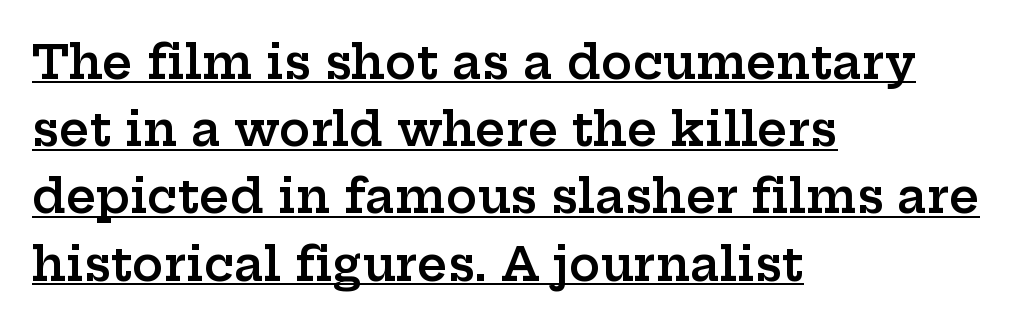
Descenders here cross a horizontal rule under the line. Casual observation: everything's shoved over to the left. A normal amount of white space separates one row of letters from the next. You can tell from the footed stems that serif type was used. The sample has been set in demibold, a notch under bold. Looks like regular typesetting: each glyph gets only the width it needs.
